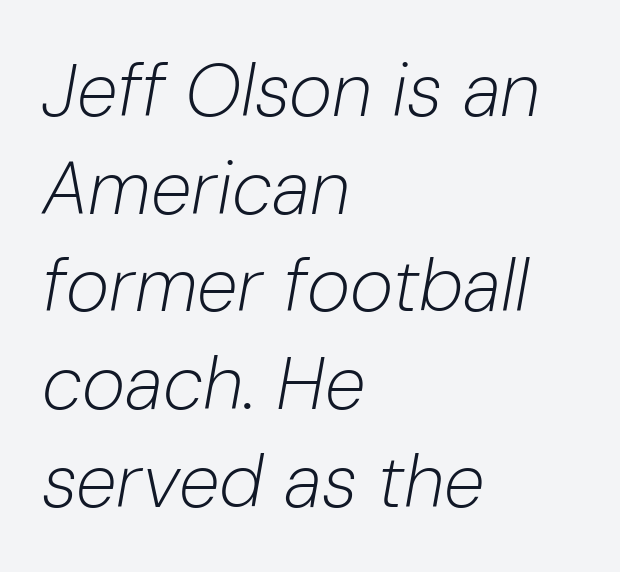
Notice how descenders clear the ascenders below comfortably — that's standard leading. Horizontally, the lines are justified to the leading edge only. Proportional: the letters do not fall into vertical columns. If you drew a line through each stem, it would be angled. The area under the type is left untouched. Each stroke keeps to a modest, everyday thickness or less.
